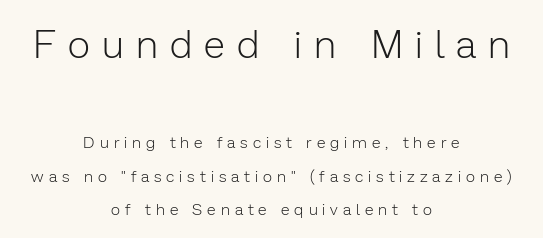
The image shows 39 px light sans-serif type, upright; set centered, loose line spacing (2.1x), unusually wide letter spacing (+0.31 em), not underlined; the first (top) block is 2.44x larger; low stroke contrast and a medium x-height.
